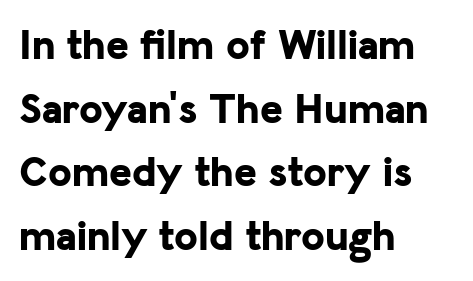
The rendering uses natural spacing where letterforms have individual widths. This is sans-serif lettering, the kind often seen on screens and signage. The type is set solid horizontally, with unmodified tracking. Horizontal alignment here is leftward, the default for most running prose. The gap between lines stays unmarked. Leading: standard.
